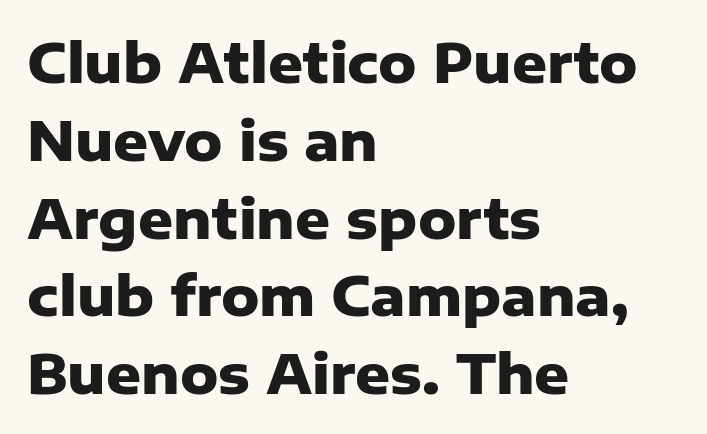
The image shows 54 px heavy sans-serif type, upright; set left-aligned, normal line spacing (1.44x), normal letter spacing, not underlined; low stroke contrast and a medium x-height.
